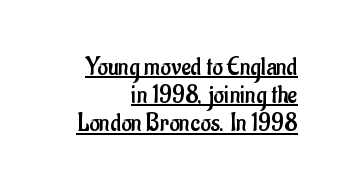
Q: Is the text bold? A: No.
Q: Is the text italic (slanted)? A: No, it is upright.
Q: Is the text underlined? A: Yes.
Q: How is the paragraph aligned? A: Right-aligned.
Q: Is the spacing between letters normal or unusually wide? A: Normal.
Q: Is the spacing between lines tight, normal or loose? A: Tight.
